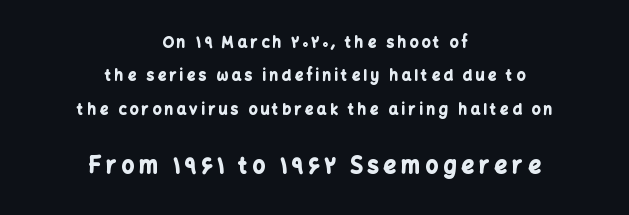
Q: Is the text bold? A: Yes.
Q: Is the text italic (slanted)? A: No, it is upright.
Q: Is the text underlined? A: No.
Q: How is the paragraph aligned? A: Centered.
Q: Is the spacing between letters normal or unusually wide? A: Unusually wide.
Q: Is the spacing between lines tight, normal or loose? A: Loose.
Q: Which block of text is set in a larger size, the first (top) or the second (bottom)? A: The second (bottom) one.
